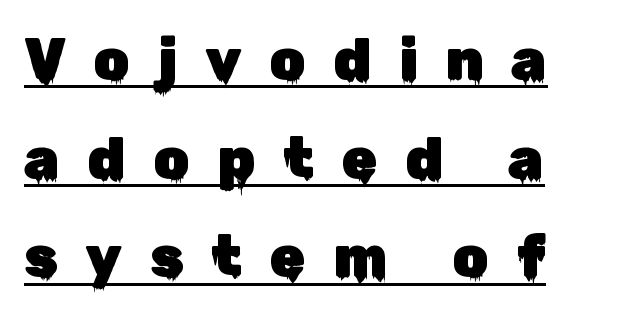
{"serif": "no", "italic": "no", "width": "normal", "stroke_contrast": "low", "x_height": "medium", "monospaced": "no", "underline": "yes", "line_spacing": "normal", "line_spacing_ratio": 1.7, "letter_spacing": "wide", "letter_spacing_em": 0.47, "glyph_px": 58}
